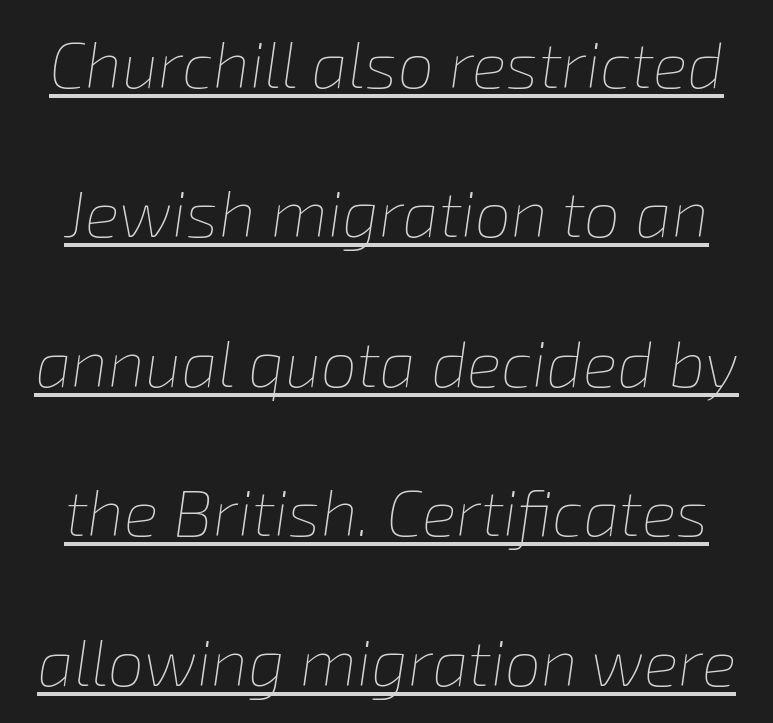
The weight would be labelled regular, book, light, or lighter still. Characters follow at the spacing the type designer built in. Spacing verdict: proportional, widths tailored to each character. Is there much room between lines? Yes — plenty of vertical air separates them. This sample carries an underscore along the baseline area. The passage shown leans; its letterforms are oblique.
